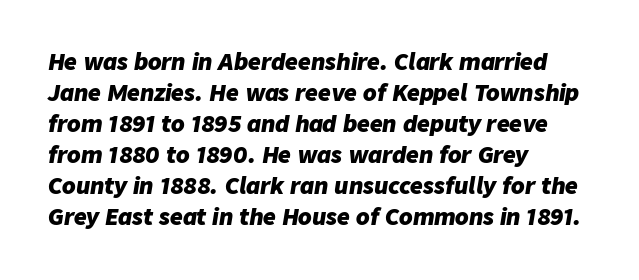
Letter spacing: default. This rendering features lettering with no underline. The whole block is typeset with a tilt. Students, observe: this is what conventionally led text looks like.
